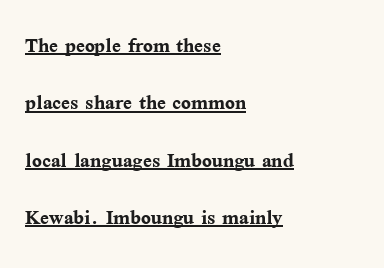
The letters sit at their default tracking, neither squeezed nor spread. What weight is shown? A full bold with thick strokes. A roman cut, with each character standing at attention. Vertically, the passage feels expansive, rows floating well apart. Check the space under the baseline: a stroke is drawn there. Visually the block forms a straight wall on the left and a jagged coastline on the right.
